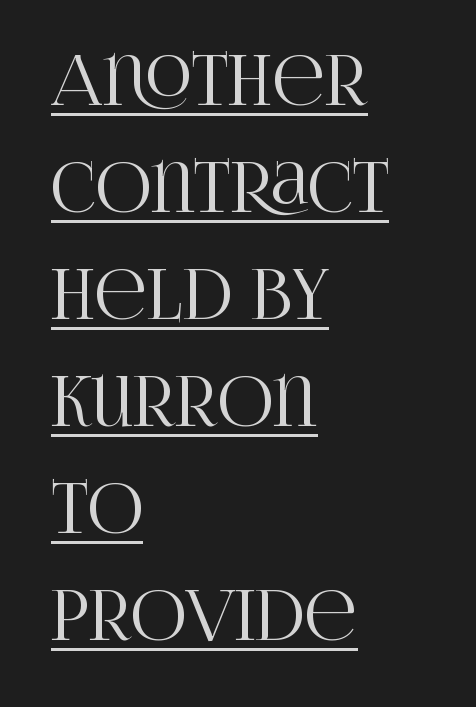
{"serif": "yes", "italic": "no", "width": "condensed", "stroke_contrast": "high", "x_height": "large", "monospaced": "no", "underline": "yes", "align": "left", "line_spacing": "normal", "line_spacing_ratio": 1.55, "letter_spacing": "normal", "letter_spacing_em": 0.0, "glyph_px": 69}
